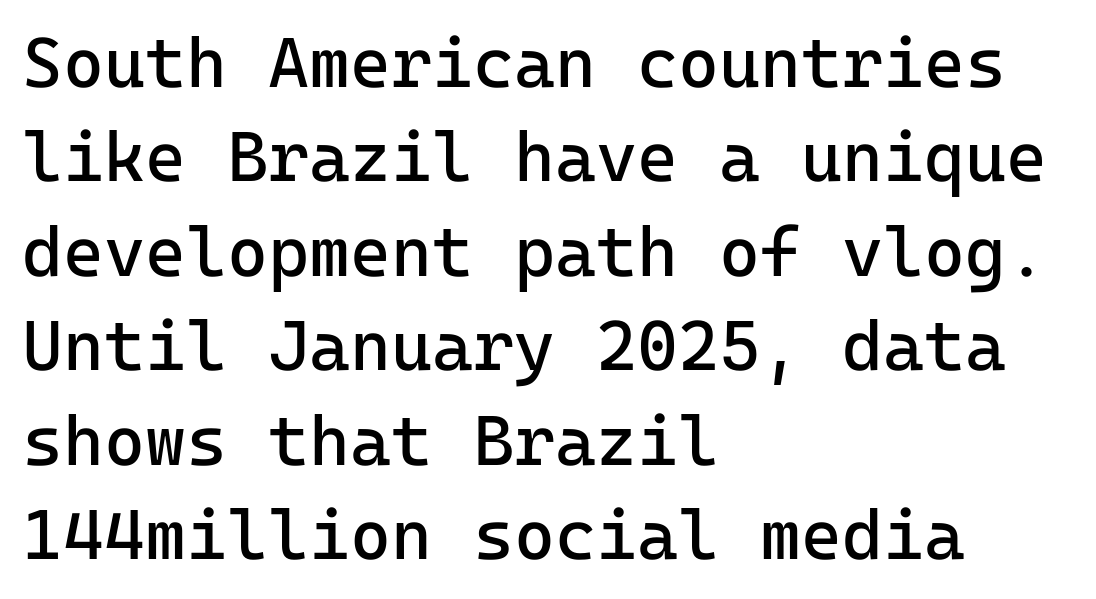
{"serif": "no", "italic": "no", "bold": "no", "weight": "regular", "width": "normal", "stroke_contrast": "low", "x_height": "medium", "underline": "no", "align": "left", "line_spacing": "normal", "line_spacing_ratio": 1.35, "letter_spacing": "normal", "letter_spacing_em": 0.0, "glyph_px": 70}
